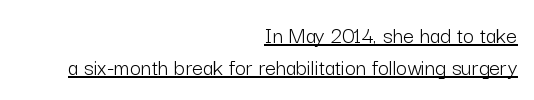
{"italic": "no", "bold": "no", "underline": "yes", "align": "right", "line_spacing": "normal", "line_spacing_ratio": 1.33, "letter_spacing": "normal", "letter_spacing_em": 0.0, "glyph_px": 24}
